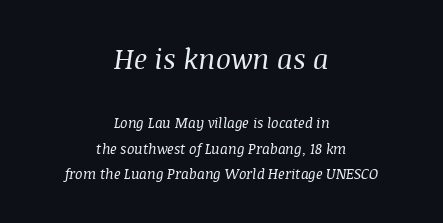
The image shows 28 px regular-weight serif type, italic (leaning right); set centered, line spacing 1.84x, normal letter spacing, not underlined; the first (top) block is 2.0x larger; medium stroke contrast and a large x-height.
